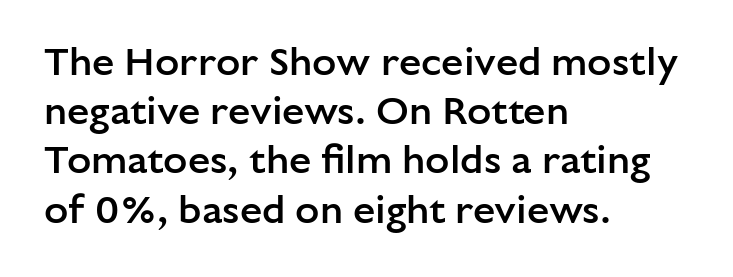
{"serif": "no", "italic": "no", "bold": "semi", "weight": "semibold", "width": "normal", "stroke_contrast": "low", "x_height": "medium", "monospaced": "no", "underline": "no", "align": "left", "line_spacing_ratio": 1.23, "letter_spacing": "normal", "letter_spacing_em": 0.0, "glyph_px": 40}
